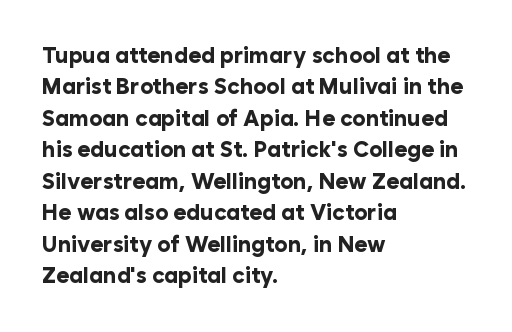
The vertical gap from one line to the next is medium. Bold? Absolutely — the strokes are thick and heavy. Plain, unruled lines of type. The ragged edge is on the right, which tells us the setting is flush left.
